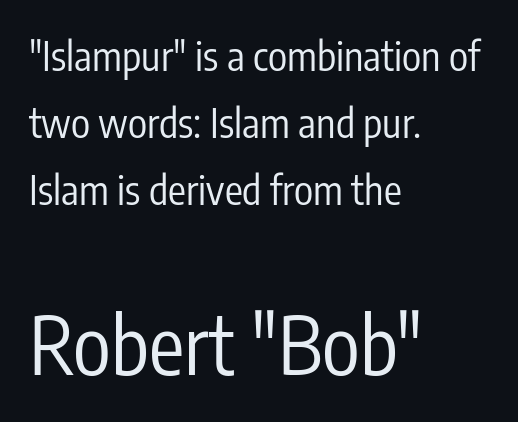
Each stroke keeps to a modest, everyday thickness or less. In CSS terms this would be text-align: left. Reading top to bottom, the characters get bigger at the block break. Compared with typical body copy, the letter spacing here is the same.
